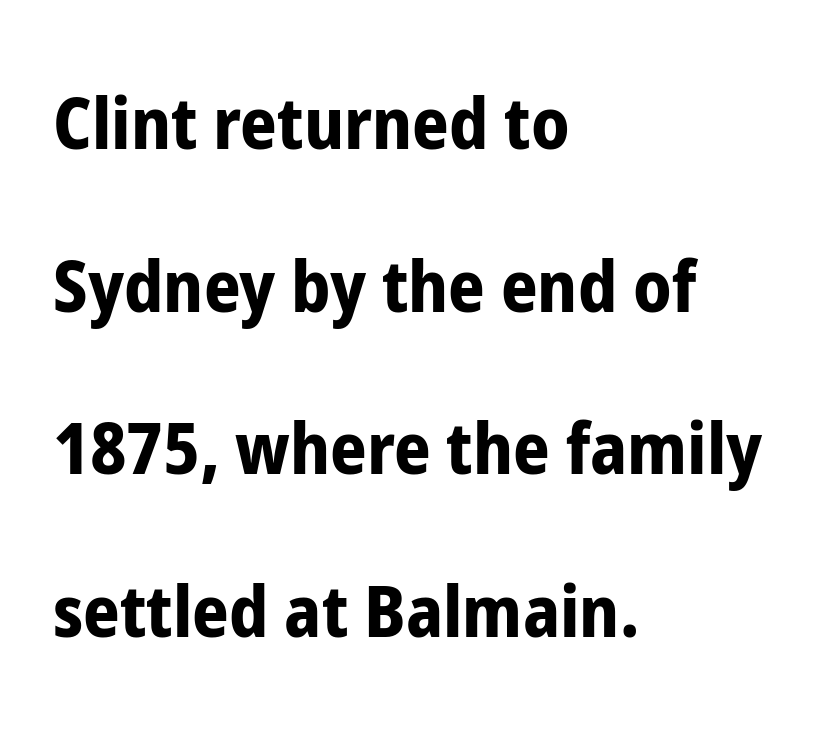
The image shows 72 px bold, condensed sans-serif type, upright; set left-aligned, loose line spacing (2.26x), normal letter spacing, not underlined; low stroke contrast and a medium x-height.
